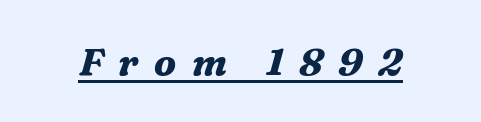
{"serif": "yes", "italic": "yes", "lean": "right", "slant_degrees": 16, "bold": "yes", "weight": "bold", "width": "normal", "stroke_contrast": "medium", "x_height": "medium", "monospaced": "no", "underline": "yes", "letter_spacing": "wide", "letter_spacing_em": 0.41, "glyph_px": 38}
